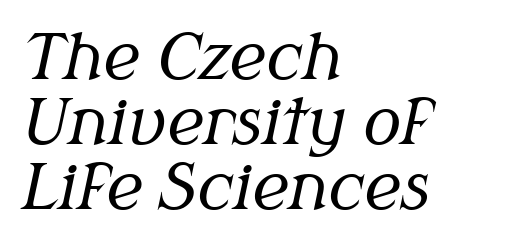
{"serif": "yes", "italic": "yes", "lean": "right", "slant_degrees": 12, "bold": "no", "weight": "regular", "width": "normal", "stroke_contrast": "medium", "x_height": "medium", "monospaced": "no", "underline": "no", "align": "left", "line_spacing": "tight", "line_spacing_ratio": 1.03, "letter_spacing": "normal", "letter_spacing_em": 0.0, "glyph_px": 63}
